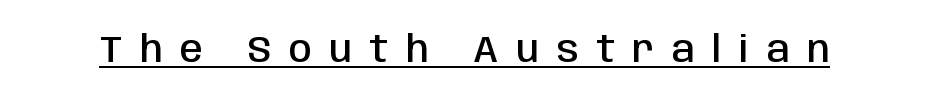
{"serif": "no", "italic": "no", "bold": "semi", "weight": "semibold", "width": "condensed", "stroke_contrast": "low", "x_height": "large", "monospaced": "no", "underline": "yes", "letter_spacing": "wide", "letter_spacing_em": 0.48, "glyph_px": 37}
